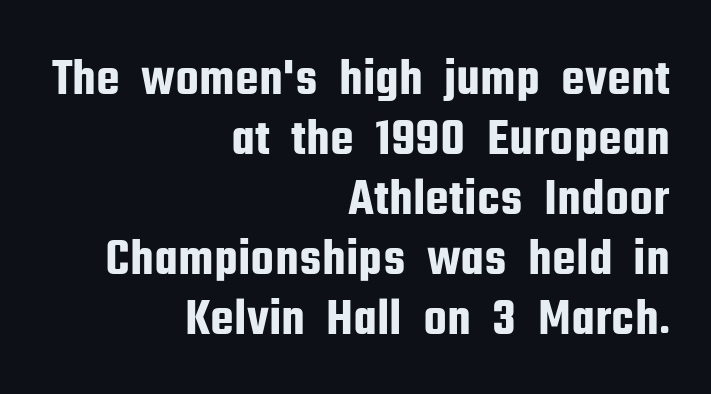
{"serif": "no", "italic": "no", "width": "condensed", "stroke_contrast": "low", "x_height": "medium", "monospaced": "no", "underline": "no", "align": "right", "line_spacing": "tight", "line_spacing_ratio": 1.13, "letter_spacing": "normal", "letter_spacing_em": 0.0, "glyph_px": 53}
